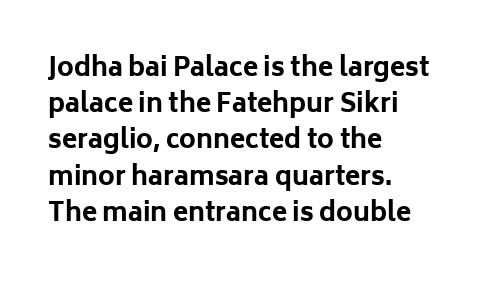
{"italic": "no", "bold": "yes", "underline": "no", "align": "left", "line_spacing": "normal", "line_spacing_ratio": 1.45, "letter_spacing": "normal", "letter_spacing_em": 0.0, "glyph_px": 25}
